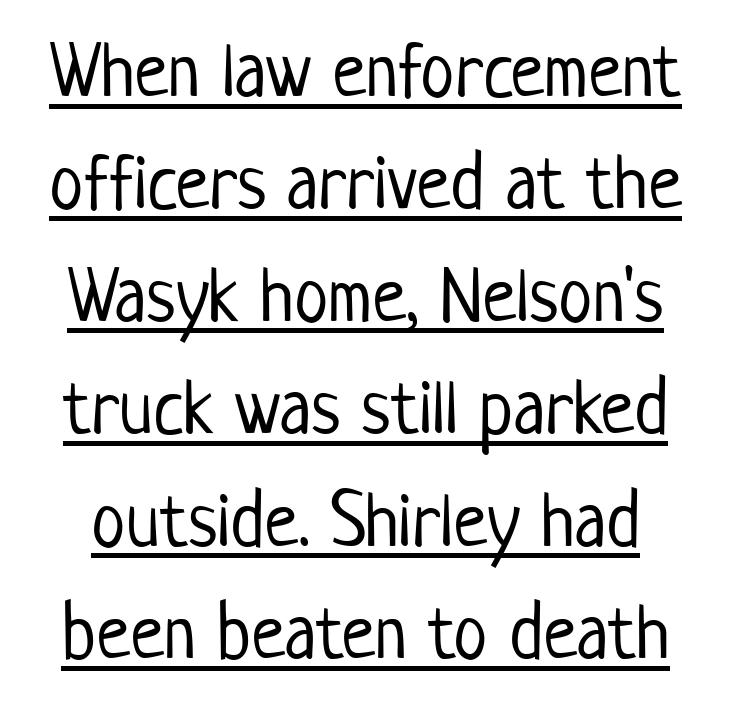
Q: Is the text bold? A: No.
Q: Is the text italic (slanted)? A: No, it is upright.
Q: Is the typeface a serif or a sans-serif typeface? A: Sans-serif.
Q: Is the text underlined? A: Yes.
Q: Is the spacing between letters normal or unusually wide? A: Normal.
Q: Is the spacing between lines tight, normal or loose? A: Normal.
Q: Width (condensed, normal, or wide)? A: Condensed.
Q: Stroke contrast? A: Low.
Q: x-height? A: Medium.
Q: Monospaced? A: No.
